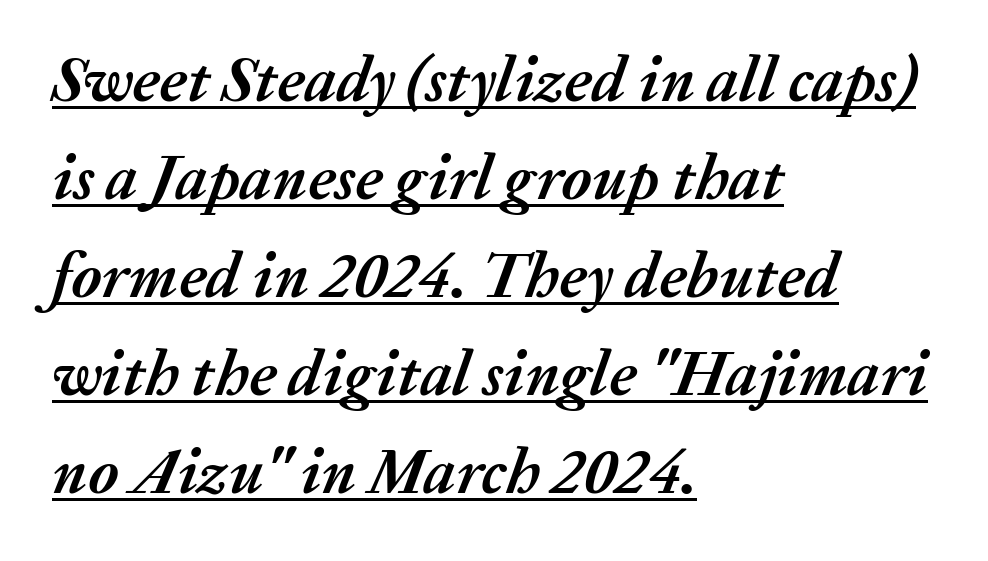
Q: Is the text bold? A: Yes.
Q: Is the text italic (slanted)? A: Yes, it leans right by about 20 degrees.
Q: Is the text underlined? A: Yes.
Q: How is the paragraph aligned? A: Left-aligned.
Q: Is the spacing between letters normal or unusually wide? A: Normal.
Q: Is the spacing between lines tight, normal or loose? A: Normal.
Q: Width (condensed, normal, or wide)? A: Normal.
Q: Stroke contrast? A: Medium.
Q: x-height? A: Medium.
Q: Monospaced? A: No.
